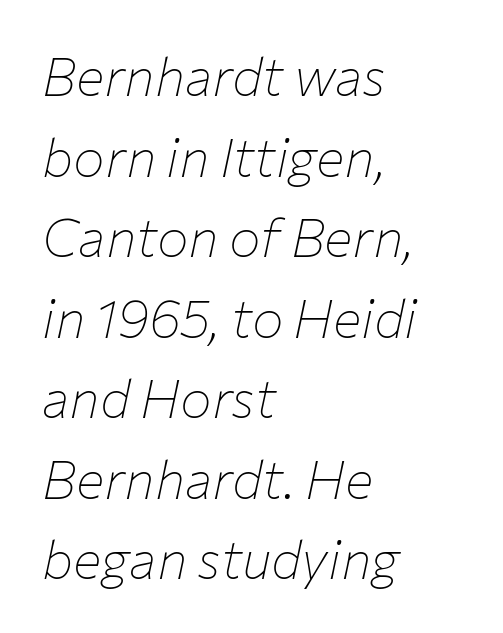
{"italic": "yes", "lean": "right", "slant_degrees": 12, "bold": "no", "weight": "thin", "width": "normal", "stroke_contrast": "low", "x_height": "medium", "monospaced": "no", "underline": "no", "align": "left", "line_spacing": "normal", "line_spacing_ratio": 1.52, "letter_spacing": "normal", "letter_spacing_em": 0.0, "glyph_px": 53}
